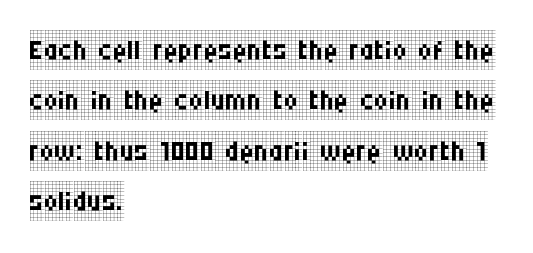
Q: Is the text bold? A: No.
Q: Is the text italic (slanted)? A: No, it is upright.
Q: Is the typeface a serif or a sans-serif typeface? A: Serif.
Q: Is the text underlined? A: No.
Q: How is the paragraph aligned? A: Left-aligned.
Q: Is the spacing between letters normal or unusually wide? A: Normal.
Q: Is the spacing between lines tight, normal or loose? A: Normal.
Q: Width (condensed, normal, or wide)? A: Condensed.
Q: Stroke contrast? A: Low.
Q: x-height? A: Large.
Q: Monospaced? A: No.
